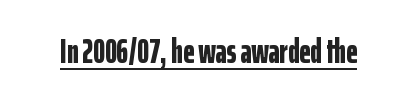
{"serif": "no", "italic": "no", "bold": "yes", "weight": "bold", "width": "condensed", "stroke_contrast": "low", "x_height": "medium", "monospaced": "no", "underline": "yes", "letter_spacing": "normal", "letter_spacing_em": 0.0, "glyph_px": 35}
